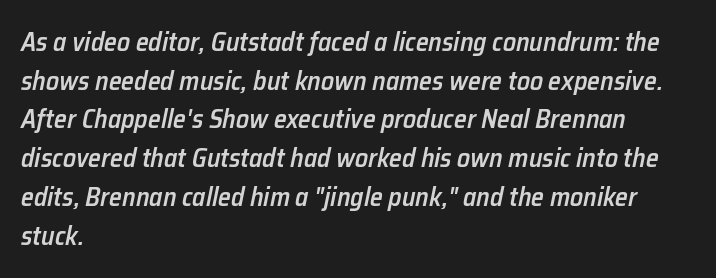
Q: Is the text bold? A: Semi-bold.
Q: Is the text italic (slanted)? A: Yes, it leans right by about 12 degrees.
Q: Is the text underlined? A: No.
Q: How is the paragraph aligned? A: Left-aligned.
Q: Is the spacing between letters normal or unusually wide? A: Normal.
Q: Is the spacing between lines tight, normal or loose? A: Normal.
